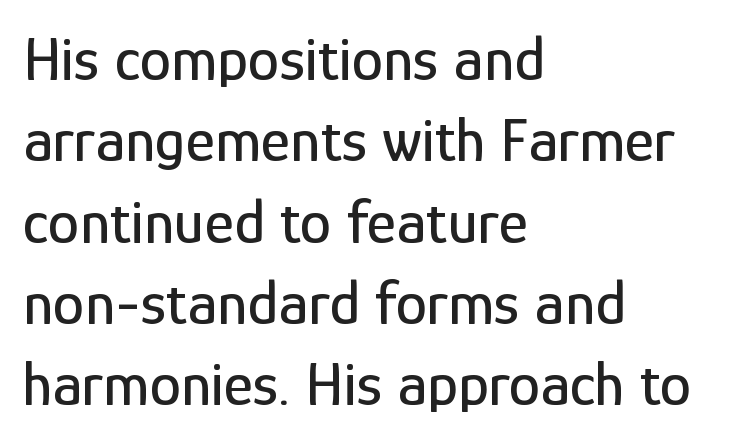
The image shows 63 px condensed sans-serif type, upright; set left-aligned, normal line spacing (1.29x), normal letter spacing, not underlined; low stroke contrast and a medium x-height.
